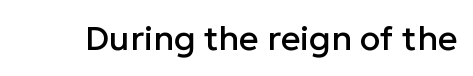
The image shows 34 px sans-serif type, upright; set normal letter spacing, not underlined; low stroke contrast and a medium x-height.
